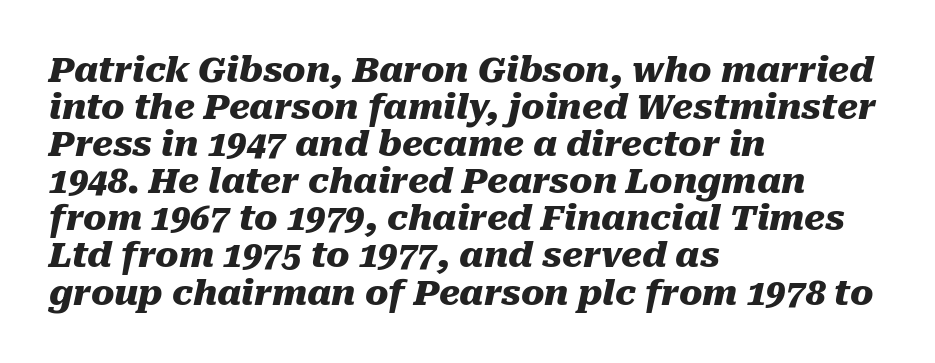
You could barely slide anything between these rows. Looks like regular typesetting: each glyph gets only the width it needs. Visually the block forms a straight wall on the left and a jagged coastline on the right. It's the slanting kind of type. These lines keep a tight, regular rhythm from letter to letter.
